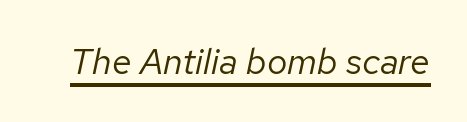
Inter-character spacing is left at the font's built-in metrics. Counters stay open thanks to moderate or lighter strokes. Is this a fixed-width face? No — the glyphs have proportional, varying widths. Underlined type.
